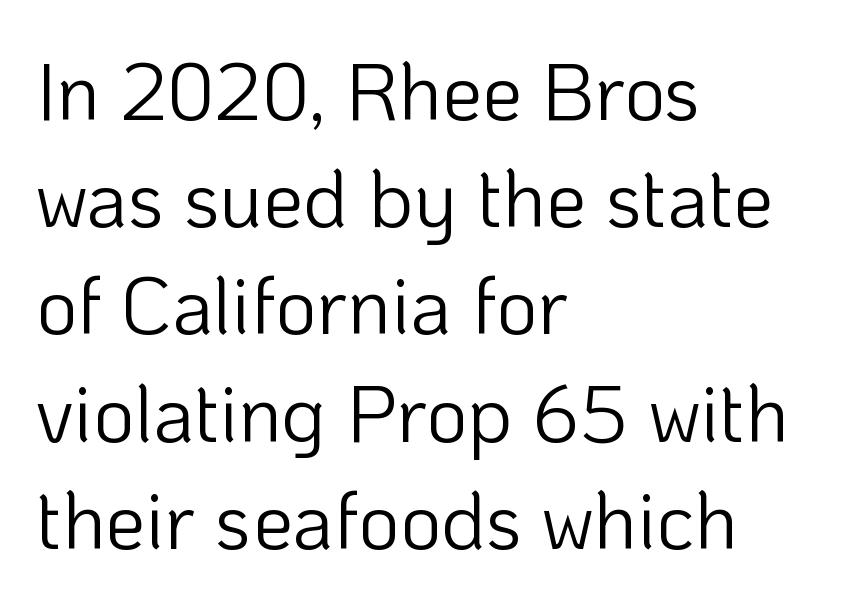
Q: Is the text bold? A: No.
Q: Is the text italic (slanted)? A: No, it is upright.
Q: Is the typeface a serif or a sans-serif typeface? A: Sans-serif.
Q: Is the text underlined? A: No.
Q: How is the paragraph aligned? A: Left-aligned.
Q: Is the spacing between letters normal or unusually wide? A: Normal.
Q: Is the spacing between lines tight, normal or loose? A: Normal.
Q: Width (condensed, normal, or wide)? A: Normal.
Q: Stroke contrast? A: Low.
Q: x-height? A: Medium.
Q: Monospaced? A: No.
